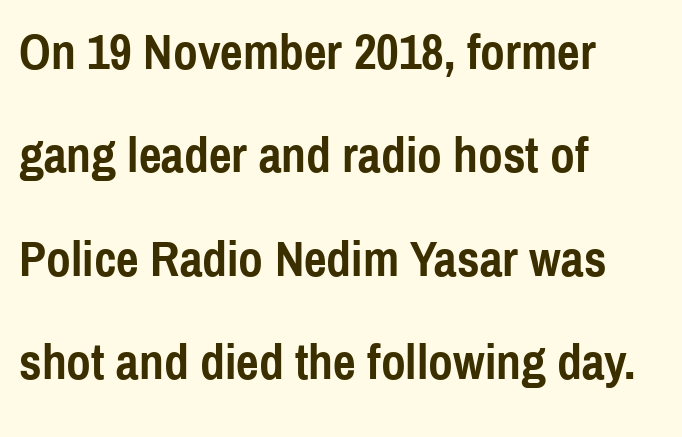
Left-aligned paragraph, ragged on the right. Each row of text sits above clean, open space. Spacing between characters is what you'd get straight out of the box. Stroke terminals: plain, sans-serif. Caption: bold face, heavy strokes.
